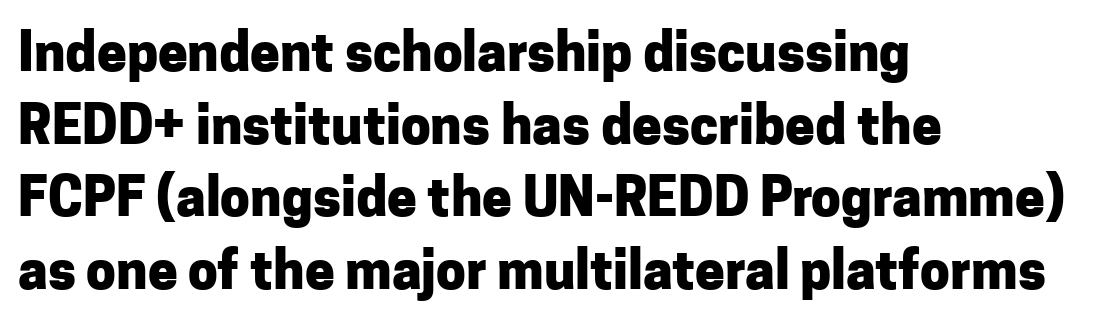
The image shows 53 px heavy sans-serif type, upright; set left-aligned, normal line spacing (1.37x), normal letter spacing, not underlined; low stroke contrast and a medium x-height.
